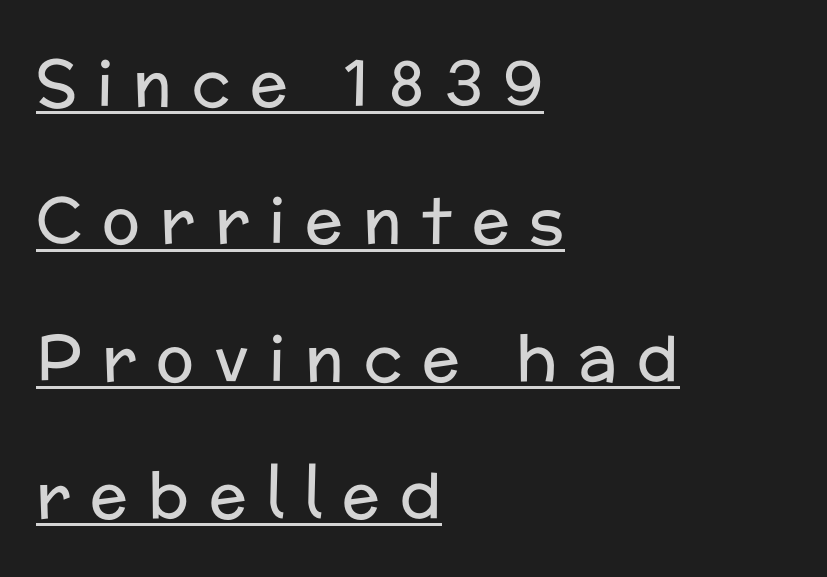
{"serif": "no", "italic": "no", "bold": "no", "weight": "regular", "width": "normal", "stroke_contrast": "low", "x_height": "medium", "monospaced": "no", "underline": "yes", "align": "left", "line_spacing": "loose", "line_spacing_ratio": 2.18, "letter_spacing": "wide", "letter_spacing_em": 0.32, "glyph_px": 63}
